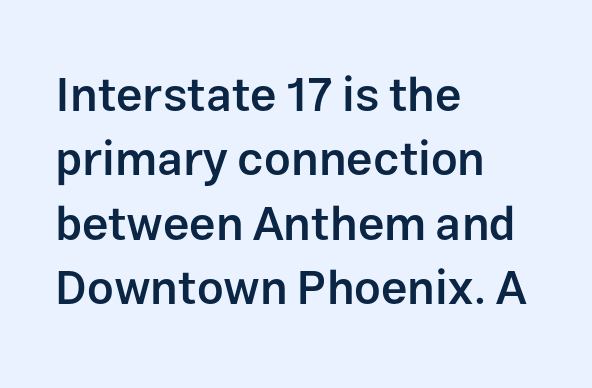
This is the in-between weight designers call semibold or demi. The compositor pushed each line to the left boundary. This rendering employs a face without finishing strokes, i.e., a sans-serif. Honestly, there is no underline to notice here at all. The letterforms sit shoulder to shoulder at normal distance. Do the letters lean? They stand straight.
